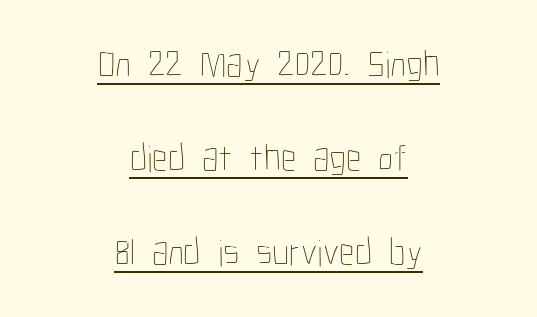
Which margin do the lines hug? Neither — every line sits in the middle. The passage shown stacks its lines with a broad gap. Stroke mass is kept to a normal reading level or below. Honestly, the letter spacing is just normal — you wouldn't notice it. Proportional: the letters do not fall into vertical columns. It's the straight-up-and-down kind of type.
